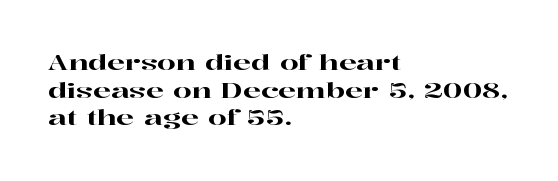
Line starts are locked; line ends wander. Leading matches the norm, producing a regular column. Characters remain perfectly vertical along every line. The area under the type is left untouched. Caption: standard tracking, unaltered.
